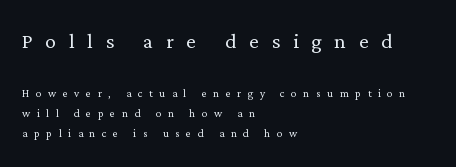
Q: Is the text bold? A: No.
Q: Is the text italic (slanted)? A: No, it is upright.
Q: Is the text underlined? A: No.
Q: How is the paragraph aligned? A: Left-aligned.
Q: Is the spacing between letters normal or unusually wide? A: Unusually wide.
Q: Is the spacing between lines tight, normal or loose? A: Normal.
Q: Which block of text is set in a larger size, the first (top) or the second (bottom)? A: The first (top) one.
